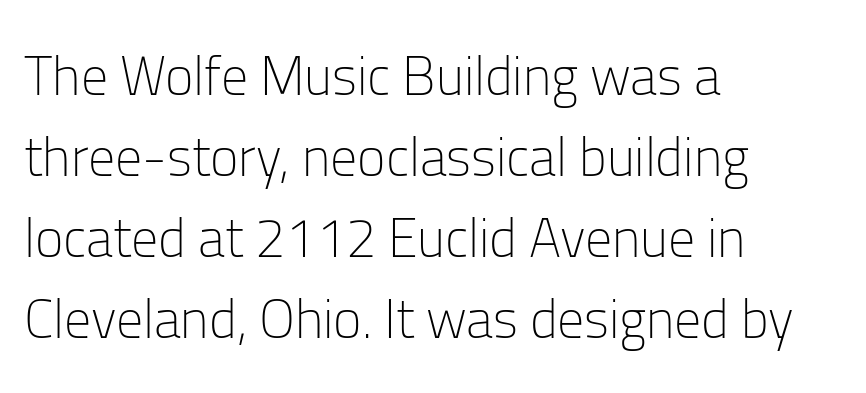
Look at the bottom of the vertical strokes: they stop flat, with no serifs. Is the block centered? No — it sits flush against the left margin. The string is rendered with underlining switched off. This sample uses an upright cut, with every glyph sitting square on the baseline. In terms of letterspacing, this is plain default setting. This sample has the flowing, uneven cadence of proportional lettering.
